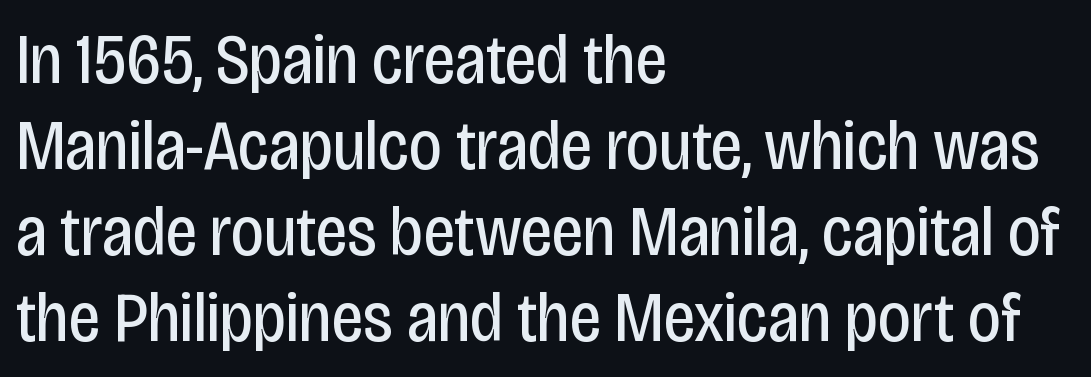
This rendering employs a face without finishing strokes, i.e., a sans-serif. Looks like regular typesetting: each glyph gets only the width it needs. Tall strokes in this sample are plumb rather than angled. Quick note: underline off.
